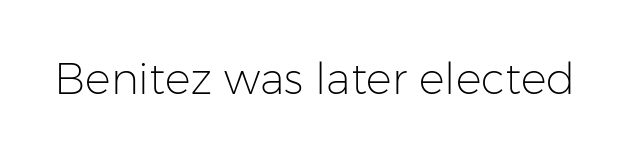
The lettering holds an erect, upright posture throughout. Summary of weight: not heavy and not bold. What stands out about the letter spacing? Nothing — it is the standard amount. The space beneath each line is pristine and unruled.
